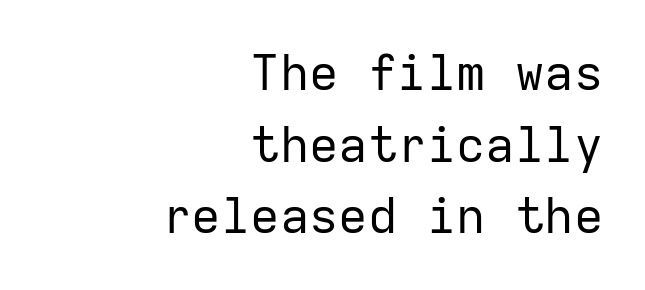
The image shows 49 px regular-weight sans-serif type, upright, monospaced; set right-aligned, normal line spacing (1.46x), normal letter spacing, not underlined; low stroke contrast and a medium x-height.
